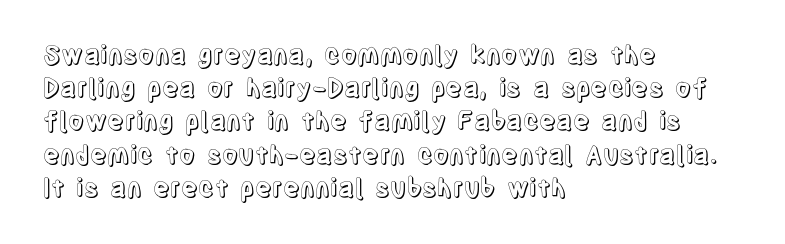
Q: Is the text italic (slanted)? A: No, it is upright.
Q: Is the text underlined? A: No.
Q: How is the paragraph aligned? A: Left-aligned.
Q: Is the spacing between letters normal or unusually wide? A: Normal.
Q: Is the spacing between lines tight, normal or loose? A: Normal.
